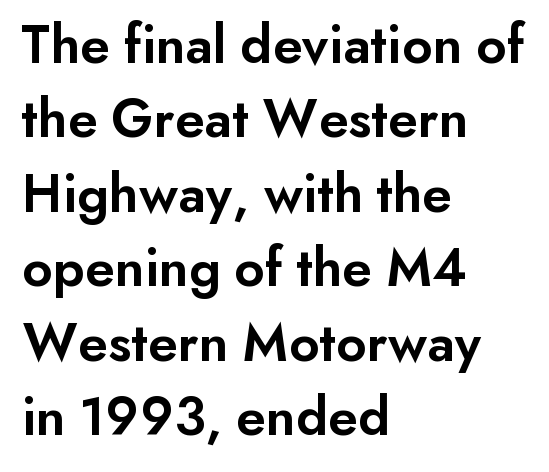
This sample has the flowing, uneven cadence of proportional lettering. The lettering stays uniformly vertical, giving the passage a roman look. Does the copy run flush right? No — it runs flush left. Bare-footed words on every line. Evenly set lines give the paragraph a standard silhouette.
